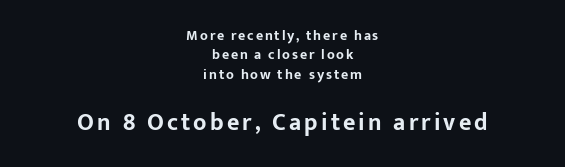
Baseline-to-baseline distance is the conventional proportion of letter height. The glyphs are unaccompanied by any horizontal stroke below them. The more generous point size was reserved for the lower chunk. Casual observation: everything's sitting right in the middle. The face used here has the dense, thick strokes of a bold. Nope, not italic — everything's standing straight.
